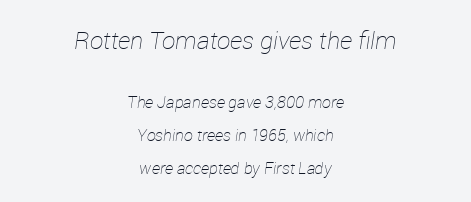
Caption: upper text group enlarged, lower text group reduced. The horizontal fit of the characters is conventional and even. Line starts and ends both wander, symmetrically. Vertical stems look standard width or narrower in stroke. If you drew a line through each stem, it would be angled. This sample trades compactness for vertical openness between lines.
